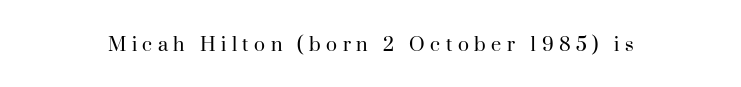
Q: Is the text bold? A: No.
Q: Is the text italic (slanted)? A: No, it is upright.
Q: Is the text underlined? A: No.
Q: How is the paragraph aligned? A: Centered.
Q: Is the spacing between letters normal or unusually wide? A: Unusually wide.
